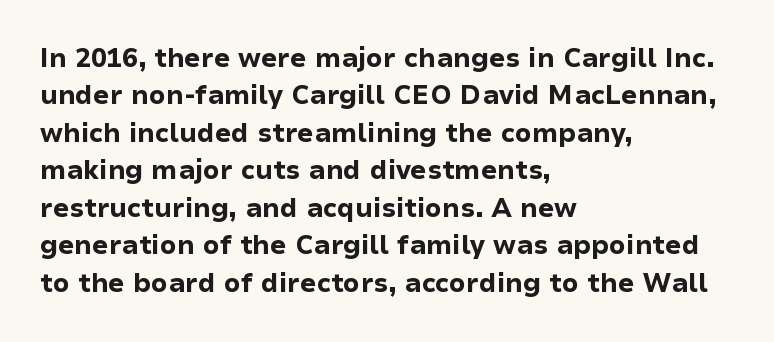
When letters stand straight like this, we call the style roman or upright. A clean baseline with only descenders dipping below it. Horizontally, the lines are justified to the leading edge only. Is there much room between lines? A standard amount, neither cramped nor airy.
